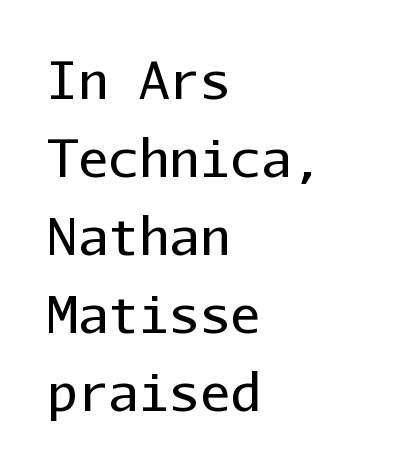
Q: Is the text bold? A: No.
Q: Is the text italic (slanted)? A: No, it is upright.
Q: Is the typeface a serif or a sans-serif typeface? A: Sans-serif.
Q: Is the text underlined? A: No.
Q: How is the paragraph aligned? A: Left-aligned.
Q: Is the spacing between letters normal or unusually wide? A: Normal.
Q: Is the spacing between lines tight, normal or loose? A: Normal.
Q: Width (condensed, normal, or wide)? A: Normal.
Q: Stroke contrast? A: Low.
Q: x-height? A: Medium.
Q: Monospaced? A: Yes.
